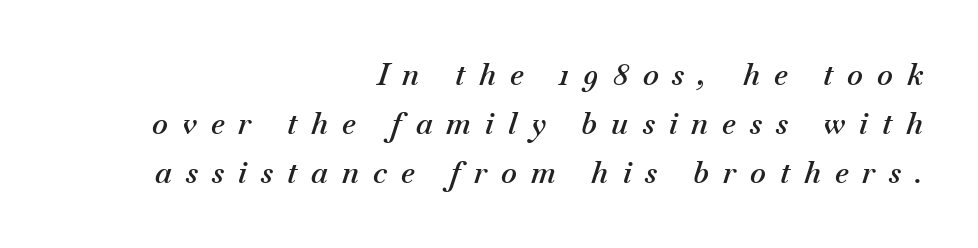
{"italic": "yes", "lean": "right", "slant_degrees": 18, "bold": "semi", "weight": "semibold", "width": "normal", "stroke_contrast": "medium", "x_height": "small", "monospaced": "no", "underline": "no", "align": "right", "line_spacing": "normal", "line_spacing_ratio": 1.64, "letter_spacing": "wide", "letter_spacing_em": 0.47, "glyph_px": 30}
